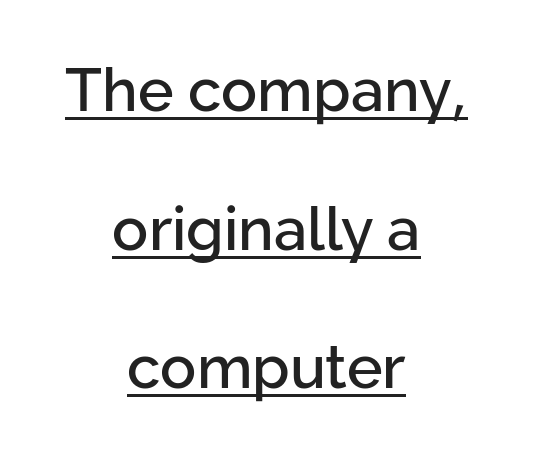
Q: Is the text italic (slanted)? A: No, it is upright.
Q: Is the typeface a serif or a sans-serif typeface? A: Sans-serif.
Q: Is the text underlined? A: Yes.
Q: How is the paragraph aligned? A: Centered.
Q: Is the spacing between letters normal or unusually wide? A: Normal.
Q: Is the spacing between lines tight, normal or loose? A: Loose.
Q: Width (condensed, normal, or wide)? A: Normal.
Q: Stroke contrast? A: Low.
Q: x-height? A: Medium.
Q: Monospaced? A: No.
